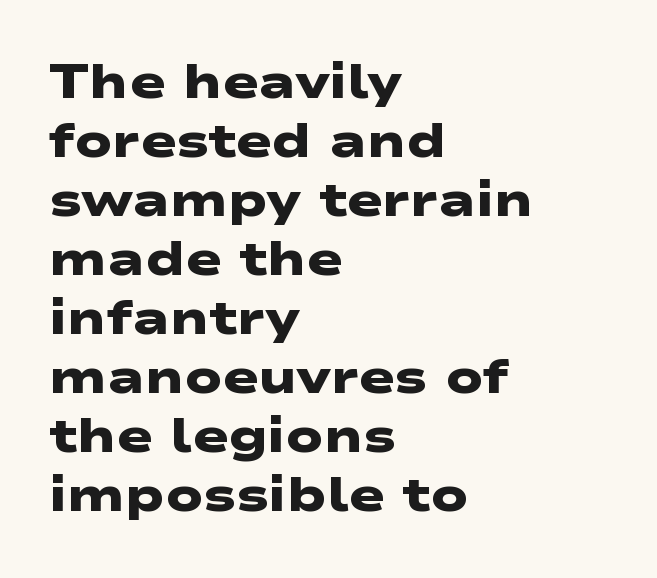
The image shows 48 px heavy, wide sans-serif type; set left-aligned, line spacing 1.23x, normal letter spacing, not underlined; low stroke contrast and a medium x-height.
